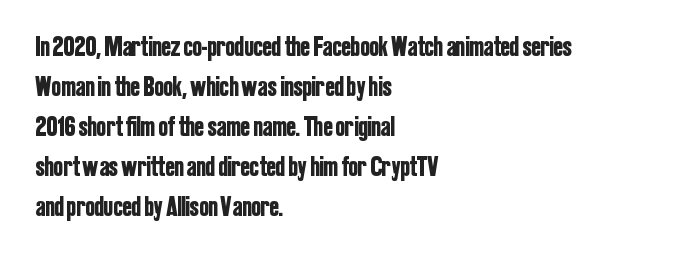
Each row of text sits above clean, open space. Interline gaps are of average width in this sample. Classification — sans serif. The face used here is rendered with its standard letterfit.
